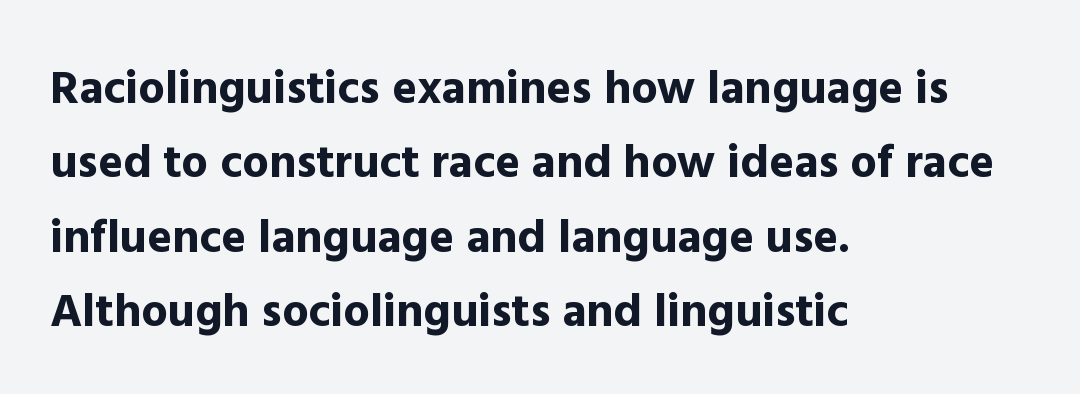
The image shows 47 px bold sans-serif type, upright; set left-aligned, normal line spacing (1.58x), normal letter spacing, not underlined; a medium x-height.
